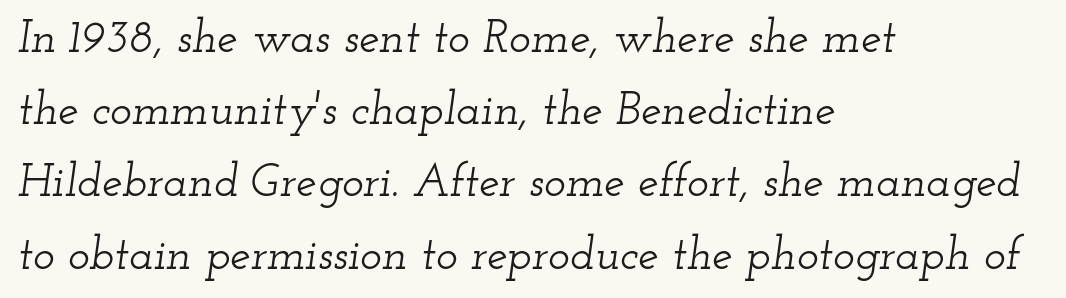
The baseline area is clear. Where is the straight margin? On the left. Note the varied advance widths — an 'i' is clearly narrower than an 'm'. A typesetter would call this leading conventional body-copy spacing.
